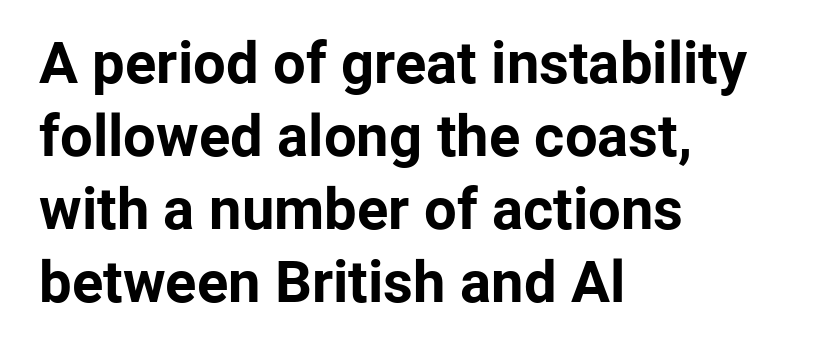
{"serif": "no", "italic": "no", "bold": "yes", "weight": "bold", "width": "normal", "stroke_contrast": "low", "x_height": "medium", "monospaced": "no", "underline": "no", "align": "left", "line_spacing": "normal", "line_spacing_ratio": 1.26, "letter_spacing": "normal", "letter_spacing_em": 0.0, "glyph_px": 58}
